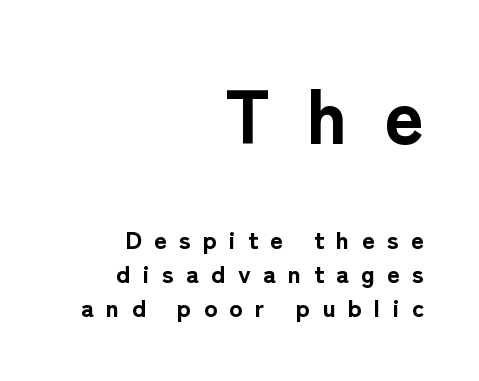
Q: Is the text bold? A: Yes.
Q: Is the text italic (slanted)? A: No, it is upright.
Q: Is the typeface a serif or a sans-serif typeface? A: Sans-serif.
Q: Is the text underlined? A: No.
Q: How is the paragraph aligned? A: Right-aligned.
Q: Is the spacing between letters normal or unusually wide? A: Unusually wide.
Q: Is the spacing between lines tight, normal or loose? A: Normal.
Q: Which block of text is set in a larger size, the first (top) or the second (bottom)? A: The first (top) one.
Q: Width (condensed, normal, or wide)? A: Normal.
Q: Stroke contrast? A: Low.
Q: x-height? A: Medium.
Q: Monospaced? A: No.
